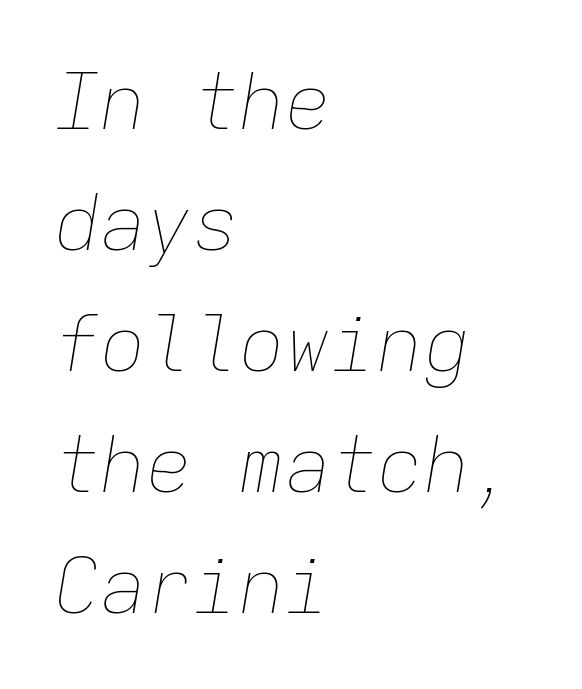
Q: Is the text bold? A: No.
Q: Is the text italic (slanted)? A: Yes, it leans right by about 9 degrees.
Q: Is the text underlined? A: No.
Q: How is the paragraph aligned? A: Left-aligned.
Q: Is the spacing between letters normal or unusually wide? A: Normal.
Q: Is the spacing between lines tight, normal or loose? A: Normal.
Q: Width (condensed, normal, or wide)? A: Normal.
Q: Stroke contrast? A: Low.
Q: x-height? A: Medium.
Q: Monospaced? A: Yes.
